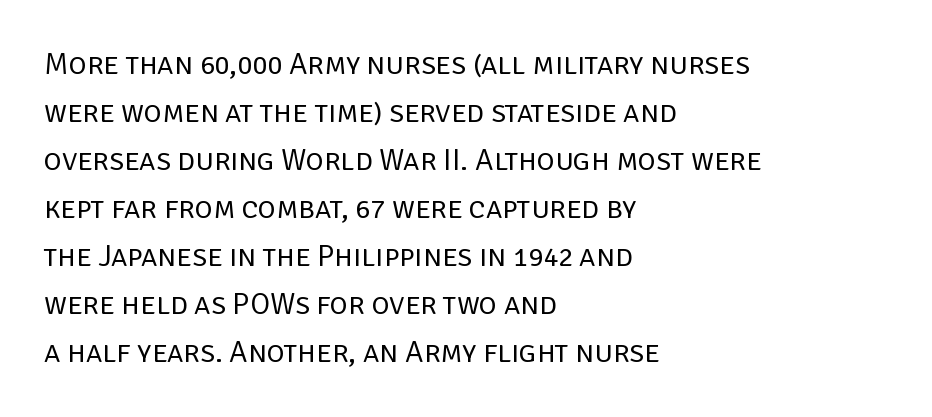
Q: Is the text bold? A: No.
Q: Is the text italic (slanted)? A: No, it is upright.
Q: Is the typeface a serif or a sans-serif typeface? A: Sans-serif.
Q: Is the text underlined? A: No.
Q: How is the paragraph aligned? A: Left-aligned.
Q: Is the spacing between letters normal or unusually wide? A: Normal.
Q: Is the spacing between lines tight, normal or loose? A: Normal.
Q: Width (condensed, normal, or wide)? A: Normal.
Q: Stroke contrast? A: Low.
Q: x-height? A: Large.
Q: Monospaced? A: No.
